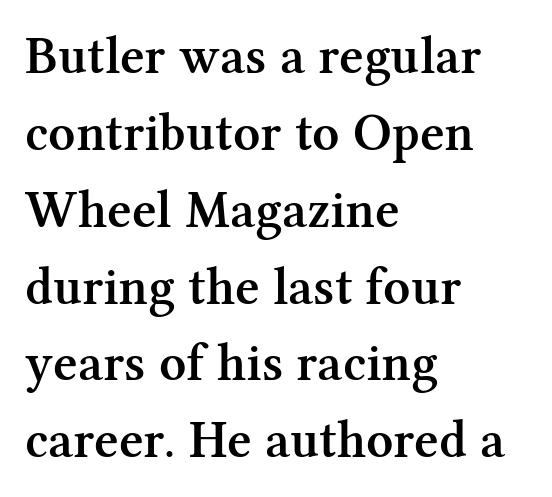
Q: Is the text bold? A: Semi-bold.
Q: Is the text italic (slanted)? A: No, it is upright.
Q: Is the typeface a serif or a sans-serif typeface? A: Serif.
Q: Is the text underlined? A: No.
Q: How is the paragraph aligned? A: Left-aligned.
Q: Is the spacing between letters normal or unusually wide? A: Normal.
Q: Is the spacing between lines tight, normal or loose? A: Normal.
Q: Width (condensed, normal, or wide)? A: Normal.
Q: Stroke contrast? A: Medium.
Q: x-height? A: Medium.
Q: Monospaced? A: No.
